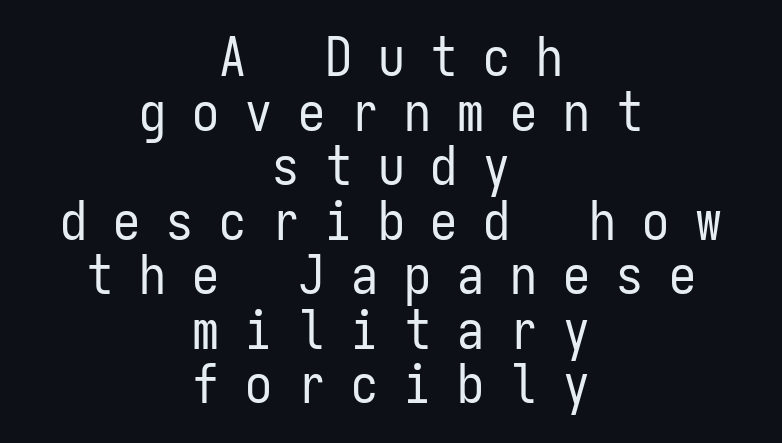
{"serif": "no", "italic": "no", "bold": "no", "weight": "regular", "width": "condensed", "stroke_contrast": "low", "x_height": "medium", "monospaced": "yes", "underline": "no", "align": "center", "line_spacing": "tight", "line_spacing_ratio": 1.01, "letter_spacing": "wide", "letter_spacing_em": 0.48, "glyph_px": 54}
